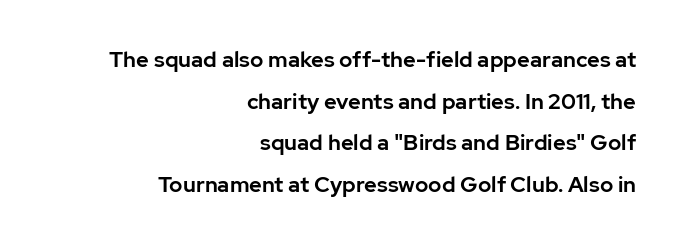
{"italic": "no", "underline": "no", "align": "right", "line_spacing_ratio": 1.89, "letter_spacing": "normal", "letter_spacing_em": 0.0, "glyph_px": 22}
